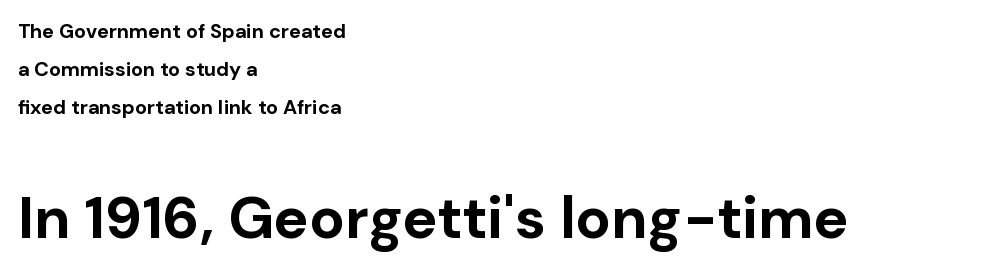
The image shows 59 px bold sans-serif type, upright; set left-aligned, loose line spacing (1.9x), normal letter spacing, not underlined; the second (bottom) block is 2.95x larger; low stroke contrast and a medium x-height.
